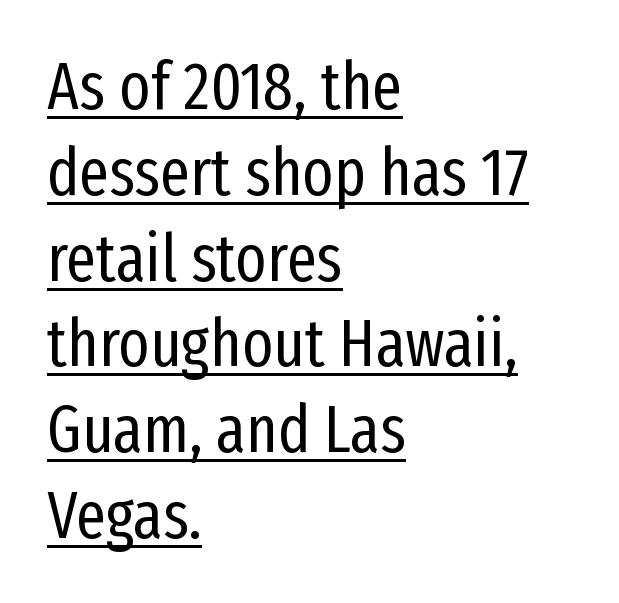
The face used here is proportionally spaced, like ordinary book or web type. In designer terms, the underline attribute is active on this setting. A typesetter would mark this as roman, not italic. Casual observation: everything's shoved over to the left.
